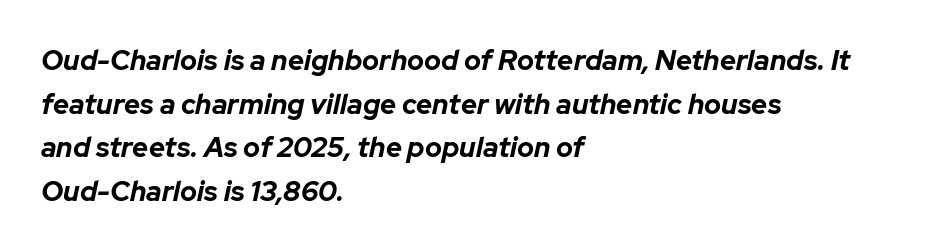
The image shows 28 px bold type, italic (leaning right); set left-aligned, normal line spacing (1.56x), normal letter spacing, not underlined; low stroke contrast and a medium x-height.
